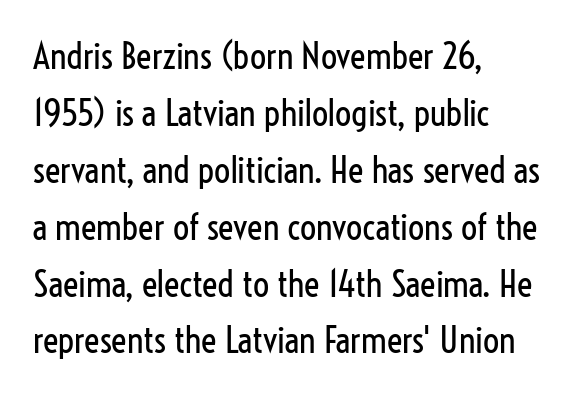
The image shows 36 px regular-weight, condensed sans-serif type, upright; set left-aligned, normal line spacing (1.58x), normal letter spacing, not underlined; low stroke contrast and a medium x-height.
